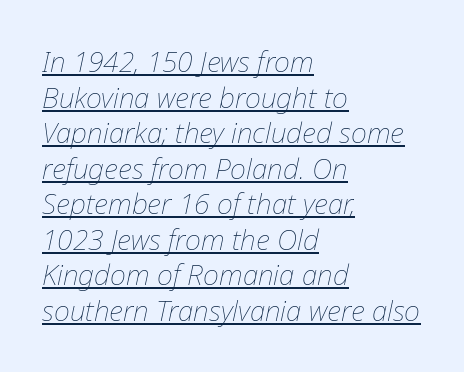
Decoration check: the copy is underlined. Looking at the ascenders, they clearly lean. Each word holds together tightly as a unit, with standard inter-letter gaps. Stroke thickness stays within the range of a standard reading face or lighter. The passage shown is typed in a proportional face where columns would drift. The line-height multiplier appears to be the usual default.
